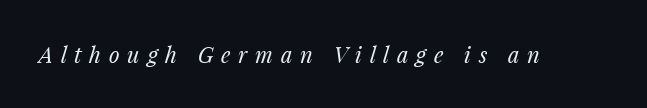
The font's italic variant was chosen for this text. Weight: not bold — regular or lighter. Words appear elongated and porous because spacing is wide. The foot of each line stays bare and open.
